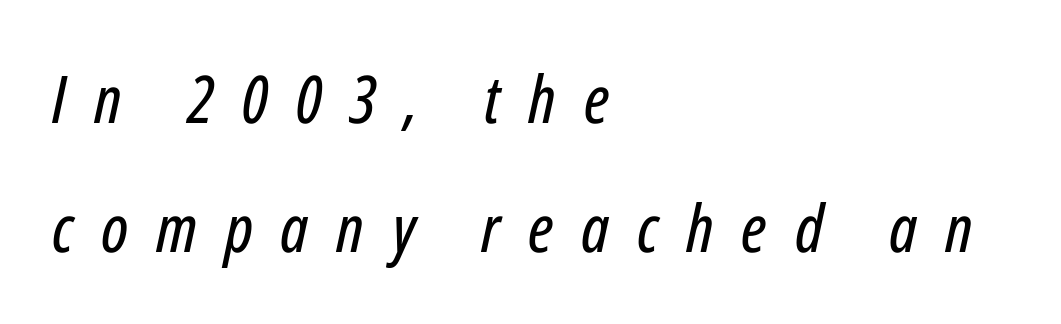
Descenders hang freely into open space. This sample is left-justified, so line endings fall wherever the words run out. Tracking here is generous; glyphs stand well apart from one another. Observe the lean: these are italic letterforms.
